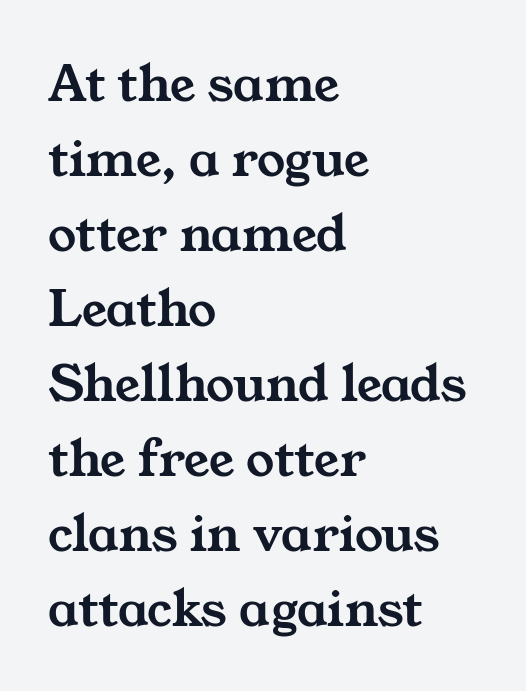
The image shows 56 px wide serif type; set left-aligned, normal line spacing (1.34x), normal letter spacing, not underlined; medium stroke contrast and a medium x-height.
